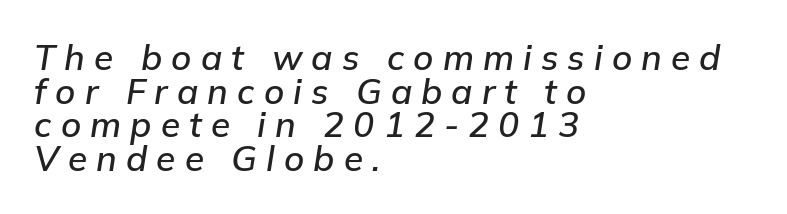
The image shows 35 px text type, italic (leaning right); set left-aligned, tight line spacing (0.96x), unusually wide letter spacing (+0.26 em), not underlined; low stroke contrast and a medium x-height.
